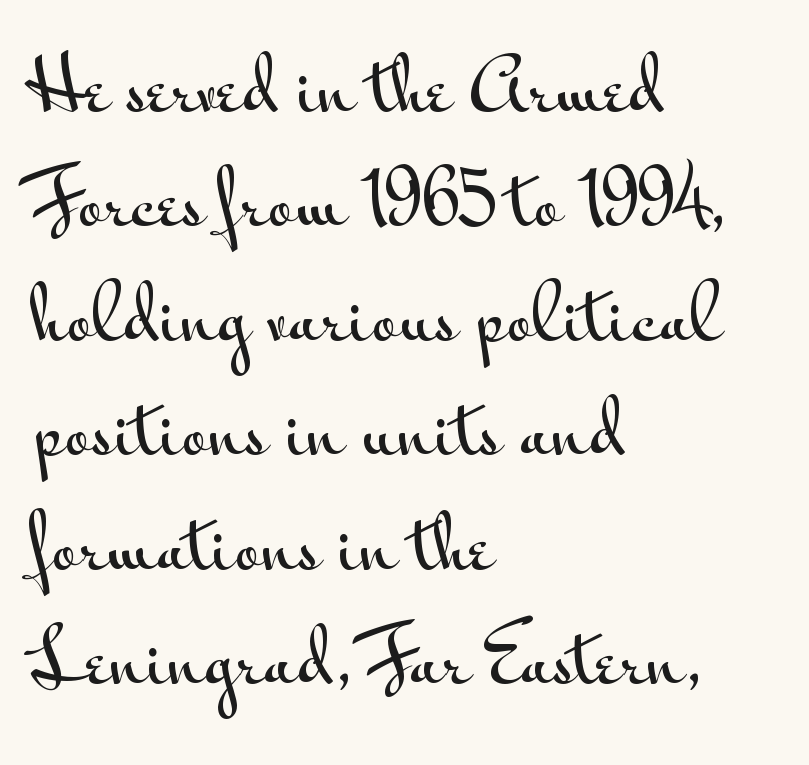
Each letter's strokes conclude bluntly, with no projecting serifs. Think of a printed novel: that variable character pitch is what you see here. The rendering anchors every line to the left-hand side.
